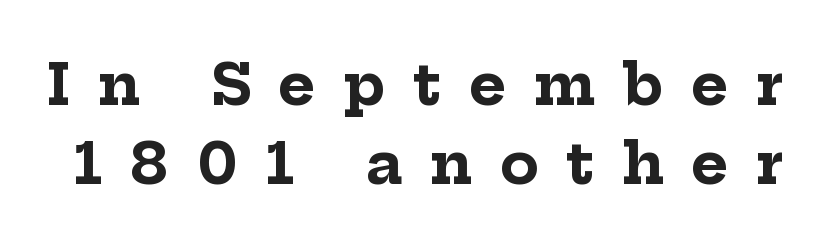
The designer went with a serif here, giving each stem small feet. The glyphs are unaccompanied by any horizontal stroke below them. Weight: bold. Does the lettering tilt? It doesn't — this is upright.
